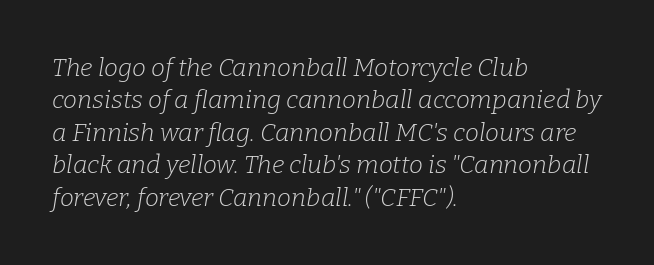
A classic flush-left, rag-right setting is used for this passage. What stands out about the letter spacing? Nothing — it is the standard amount. The specimen reads as italic at a glance. The gap between lines stays unmarked. Leading matches the norm, producing a regular column. Weight: regular or lighter.
